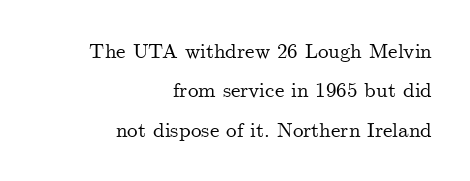
Q: Is the text italic (slanted)? A: No, it is upright.
Q: Is the text underlined? A: No.
Q: How is the paragraph aligned? A: Right-aligned.
Q: Is the spacing between letters normal or unusually wide? A: Normal.
